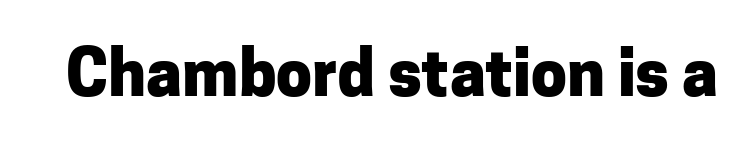
The image shows 64 px heavy sans-serif type, upright; set normal letter spacing, not underlined; low stroke contrast and a medium x-height.
